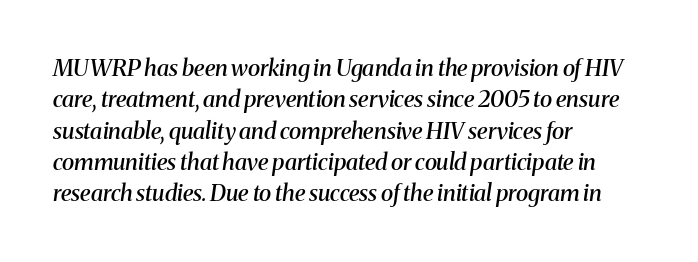
Q: Is the text bold? A: Semi-bold.
Q: Is the text italic (slanted)? A: Yes, it leans right by about 8 degrees.
Q: Is the text underlined? A: No.
Q: How is the paragraph aligned? A: Left-aligned.
Q: Is the spacing between letters normal or unusually wide? A: Normal.
Q: Is the spacing between lines tight, normal or loose? A: Normal.
